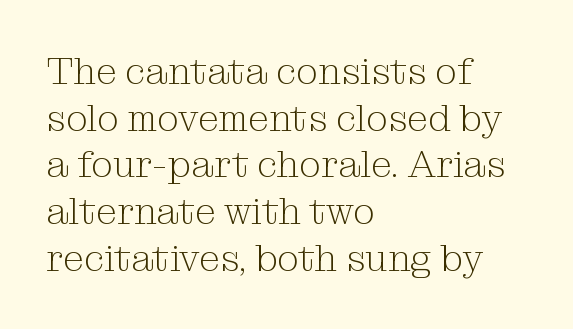
The image shows 38 px light serif type, upright; set left-aligned, line spacing 1.23x, normal letter spacing, not underlined; medium stroke contrast and a medium x-height.
